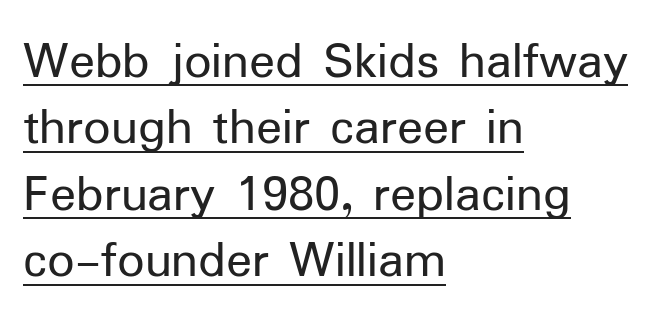
Q: Is the text bold? A: No.
Q: Is the text italic (slanted)? A: No, it is upright.
Q: Is the typeface a serif or a sans-serif typeface? A: Sans-serif.
Q: Is the text underlined? A: Yes.
Q: How is the paragraph aligned? A: Left-aligned.
Q: Is the spacing between letters normal or unusually wide? A: Normal.
Q: Width (condensed, normal, or wide)? A: Normal.
Q: Stroke contrast? A: Low.
Q: x-height? A: Medium.
Q: Monospaced? A: No.
